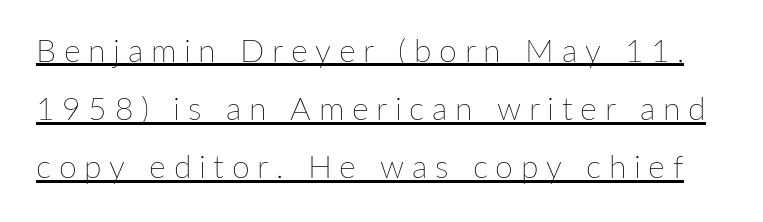
This sample has the flowing, uneven cadence of proportional lettering. The weight would be labelled regular, book, light, or lighter still. Notice how the stems are strictly vertical — no italics here. This is underlined copy, the kind a proofreader might mark for attention. You could only call the tracking loose — the letters float apart.
